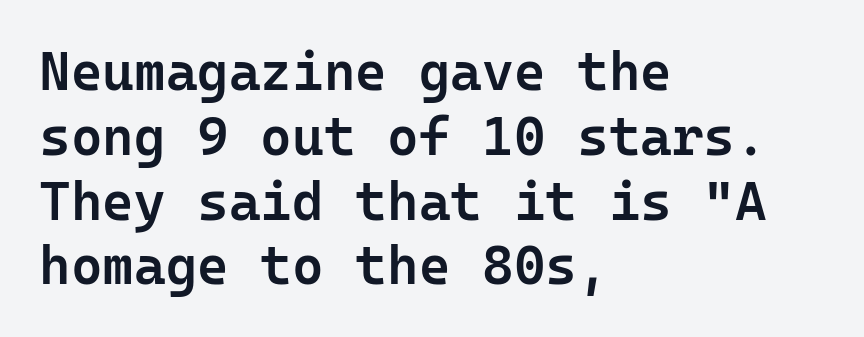
The image shows 54 px semibold sans-serif type, upright, monospaced; set left-aligned, line spacing 1.2x, normal letter spacing, not underlined; low stroke contrast and a medium x-height.
